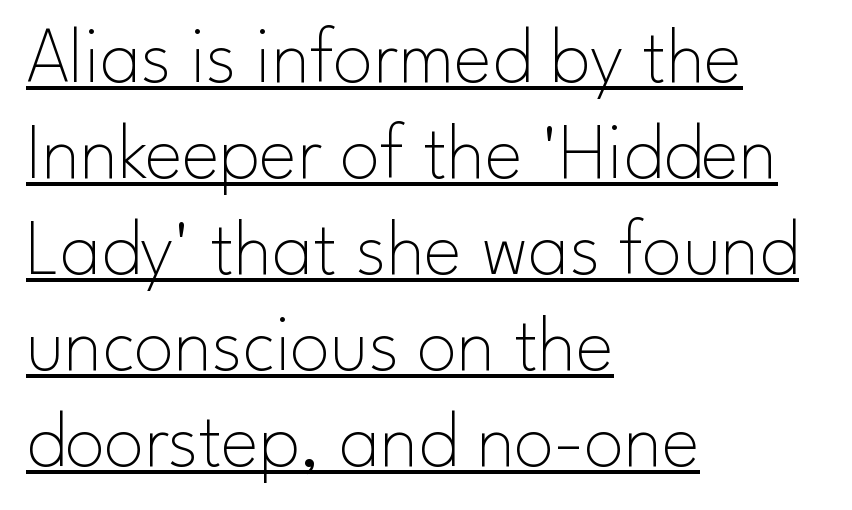
Q: Is the text bold? A: No.
Q: Is the text italic (slanted)? A: No, it is upright.
Q: Is the typeface a serif or a sans-serif typeface? A: Sans-serif.
Q: Is the text underlined? A: Yes.
Q: How is the paragraph aligned? A: Left-aligned.
Q: Is the spacing between letters normal or unusually wide? A: Normal.
Q: Width (condensed, normal, or wide)? A: Normal.
Q: Stroke contrast? A: Low.
Q: x-height? A: Small.
Q: Monospaced? A: No.
